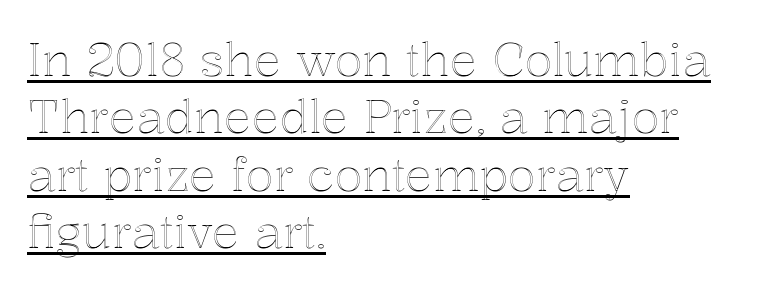
The image shows 46 px text type, upright; set left-aligned, normal line spacing (1.25x), normal letter spacing, underlined; a medium x-height.
